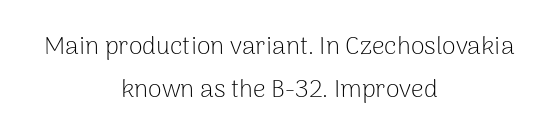
Each row of text sits above clean, open space. Visually the block forms a symmetrical silhouette, jagged on both flanks. Students, note that the glyphs here touch the page at normal intervals. Stems and bowls with no extra thickness — not bold. This is the regular roman posture of the typeface.
